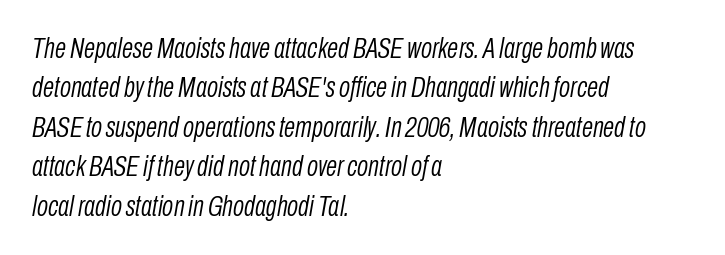
{"italic": "yes", "lean": "right", "slant_degrees": 10, "bold": "no", "weight": "light", "width": "condensed", "stroke_contrast": "low", "x_height": "medium", "monospaced": "no", "underline": "no", "align": "left", "line_spacing": "normal", "line_spacing_ratio": 1.36, "letter_spacing": "normal", "letter_spacing_em": 0.0, "glyph_px": 29}
